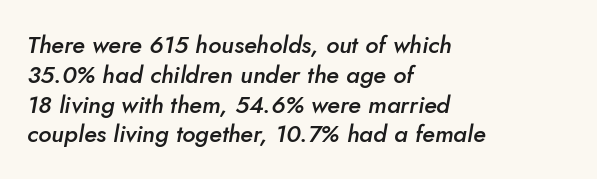
A typesetter would mark this as italic. These lines keep a tight, regular rhythm from letter to letter. Nobody drew a line under any word here. Reading down the block, your eye returns to a fixed left position each line. The glyphs have the mass of a demibold cut, below bold.
